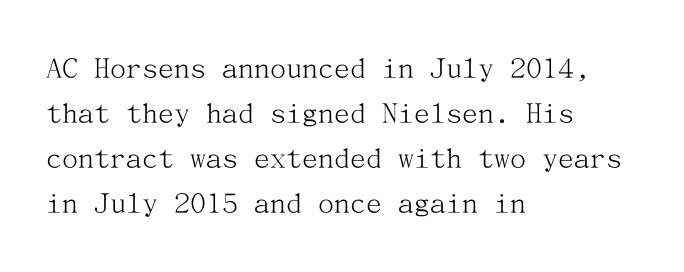
{"serif": "yes", "italic": "no", "bold": "no", "weight": "light", "width": "normal", "stroke_contrast": "medium", "x_height": "medium", "underline": "no", "align": "left", "line_spacing": "normal", "line_spacing_ratio": 1.41, "letter_spacing": "normal", "letter_spacing_em": 0.0, "glyph_px": 32}
